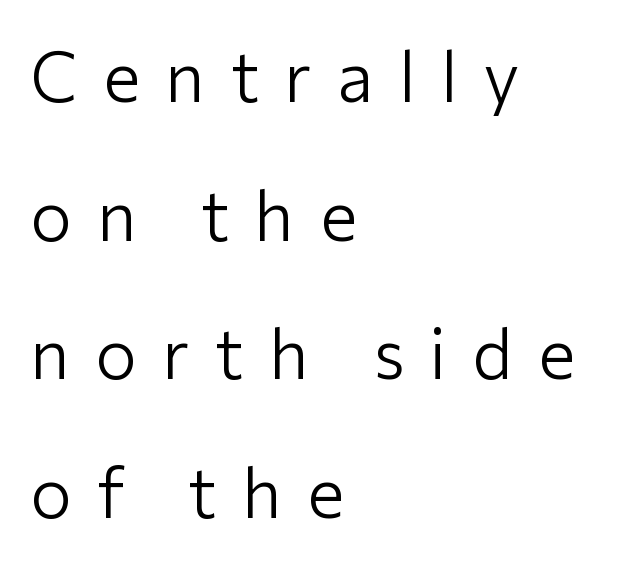
{"serif": "no", "italic": "no", "bold": "no", "weight": "light", "width": "normal", "stroke_contrast": "low", "x_height": "medium", "monospaced": "no", "underline": "no", "align": "left", "line_spacing": "loose", "line_spacing_ratio": 1.98, "letter_spacing": "wide", "letter_spacing_em": 0.36, "glyph_px": 70}
